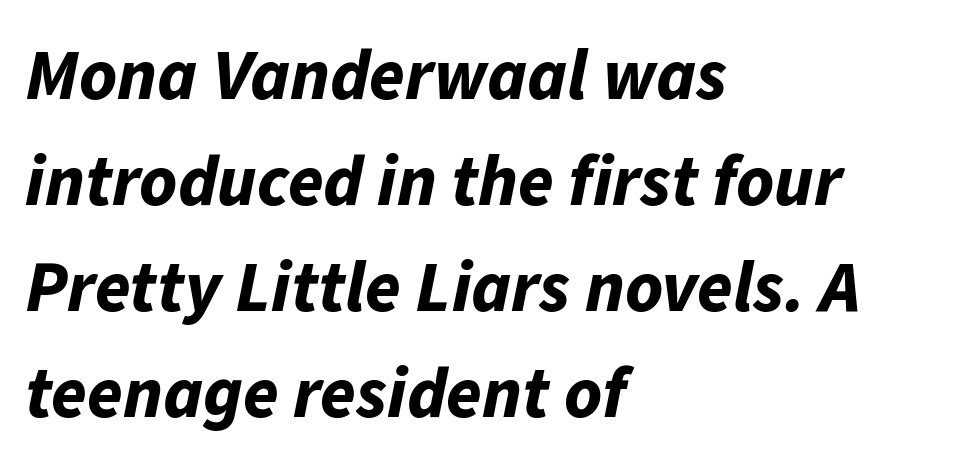
The letters advance in unequal steps, a hallmark of proportional type. Visually the block forms a straight wall on the left and a jagged coastline on the right. The words here are not underlined. Does the leading feel generous? No, just average. The lettering tilts uniformly, giving the passage an italic look. Tracking value appears to be zero — textbook default spacing.
